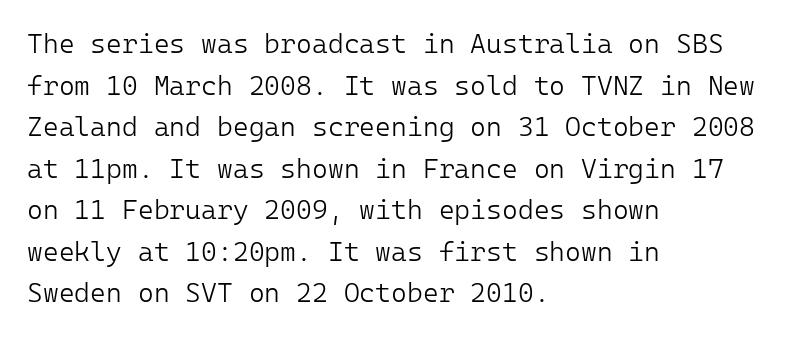
The image shows 27 px text type, upright; set left-aligned, normal line spacing (1.54x), normal letter spacing, not underlined.
